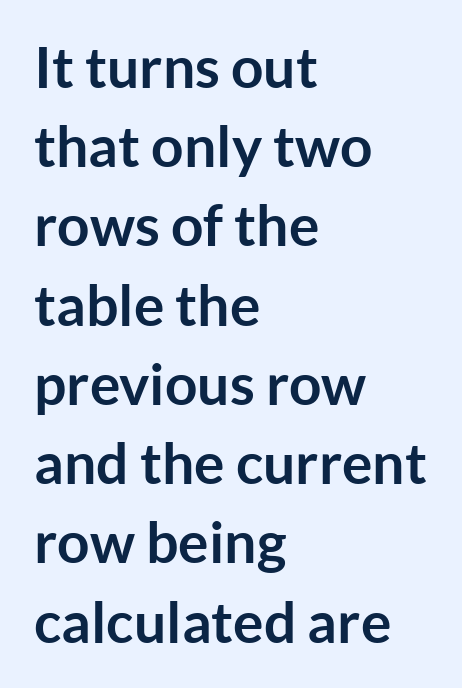
Q: Is the text bold? A: Yes.
Q: Is the text italic (slanted)? A: No, it is upright.
Q: Is the typeface a serif or a sans-serif typeface? A: Sans-serif.
Q: Is the text underlined? A: No.
Q: How is the paragraph aligned? A: Left-aligned.
Q: Is the spacing between letters normal or unusually wide? A: Normal.
Q: Is the spacing between lines tight, normal or loose? A: Normal.
Q: Width (condensed, normal, or wide)? A: Normal.
Q: Stroke contrast? A: Low.
Q: x-height? A: Medium.
Q: Monospaced? A: No.
